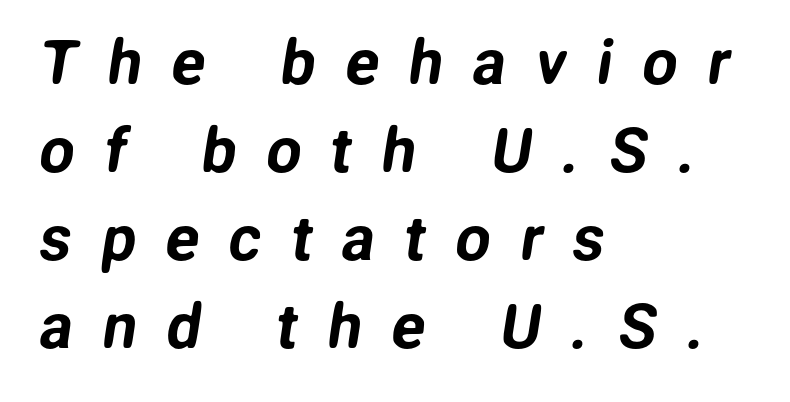
{"serif": "no", "width": "normal", "stroke_contrast": "low", "x_height": "medium", "monospaced": "no", "underline": "no", "align": "left", "line_spacing": "normal", "line_spacing_ratio": 1.42, "letter_spacing": "wide", "letter_spacing_em": 0.48, "glyph_px": 62}
